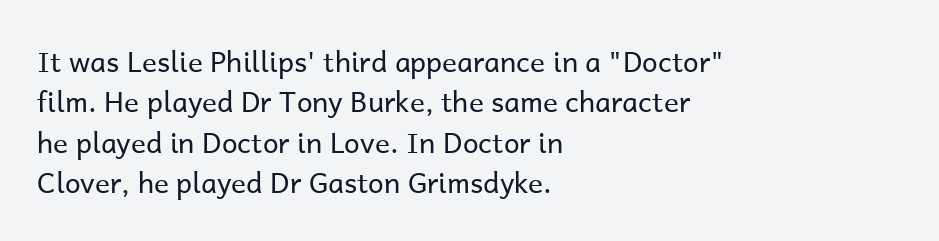
The image shows 28 px regular-weight sans-serif type, upright; set left-aligned, normal line spacing (1.44x), normal letter spacing, not underlined; low stroke contrast and a medium x-height.
